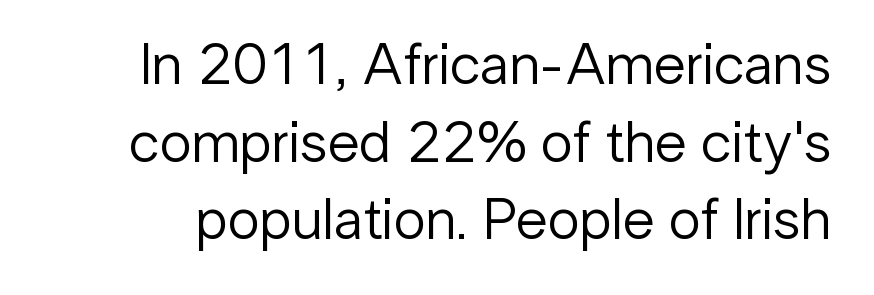
{"serif": "no", "italic": "no", "bold": "no", "weight": "regular", "width": "normal", "stroke_contrast": "low", "x_height": "medium", "monospaced": "no", "underline": "no", "line_spacing": "normal", "line_spacing_ratio": 1.34, "letter_spacing": "normal", "letter_spacing_em": 0.0, "glyph_px": 58}
